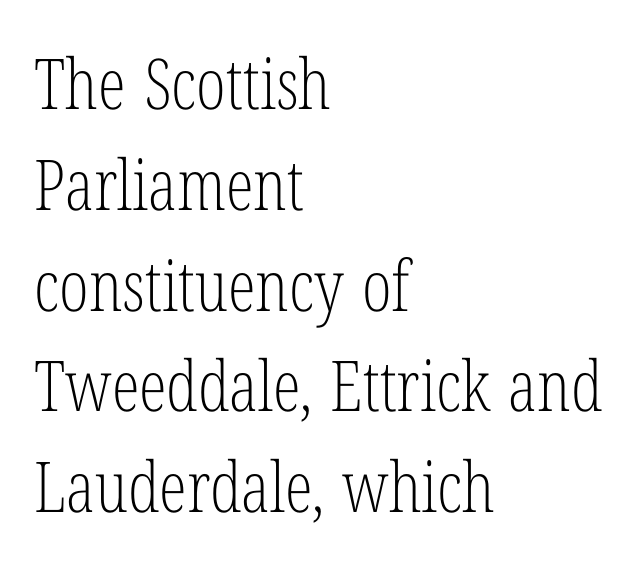
{"serif": "yes", "italic": "no", "bold": "no", "weight": "light", "width": "condensed", "stroke_contrast": "low", "x_height": "medium", "monospaced": "no", "underline": "no", "align": "left", "line_spacing": "normal", "line_spacing_ratio": 1.44, "letter_spacing": "normal", "letter_spacing_em": 0.0, "glyph_px": 70}
